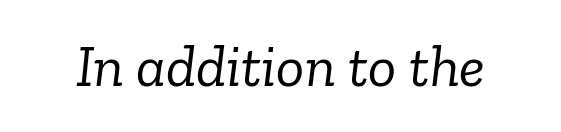
{"serif": "yes", "italic": "yes", "lean": "right", "slant_degrees": 6, "bold": "no", "weight": "light", "width": "normal", "stroke_contrast": "low", "x_height": "medium", "monospaced": "no", "underline": "no", "letter_spacing": "normal", "letter_spacing_em": 0.0, "glyph_px": 59}
